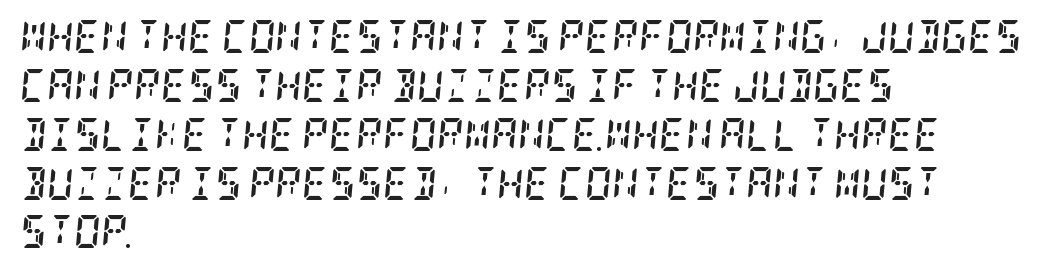
{"serif": "yes", "italic": "yes", "lean": "right", "slant_degrees": 5, "bold": "yes", "weight": "semibold", "width": "condensed", "stroke_contrast": "low", "x_height": "large", "underline": "no", "align": "left", "line_spacing": "normal", "line_spacing_ratio": 1.48, "letter_spacing": "normal", "letter_spacing_em": 0.0, "glyph_px": 33}
